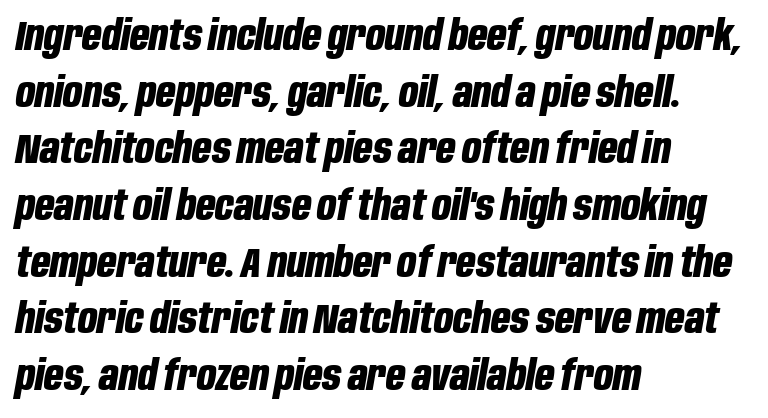
Q: Is the text bold? A: Yes.
Q: Is the text italic (slanted)? A: Yes, it leans right by about 10 degrees.
Q: Is the text underlined? A: No.
Q: How is the paragraph aligned? A: Left-aligned.
Q: Is the spacing between letters normal or unusually wide? A: Normal.
Q: Is the spacing between lines tight, normal or loose? A: Normal.
Q: Width (condensed, normal, or wide)? A: Condensed.
Q: Stroke contrast? A: Low.
Q: x-height? A: Large.
Q: Monospaced? A: No.
